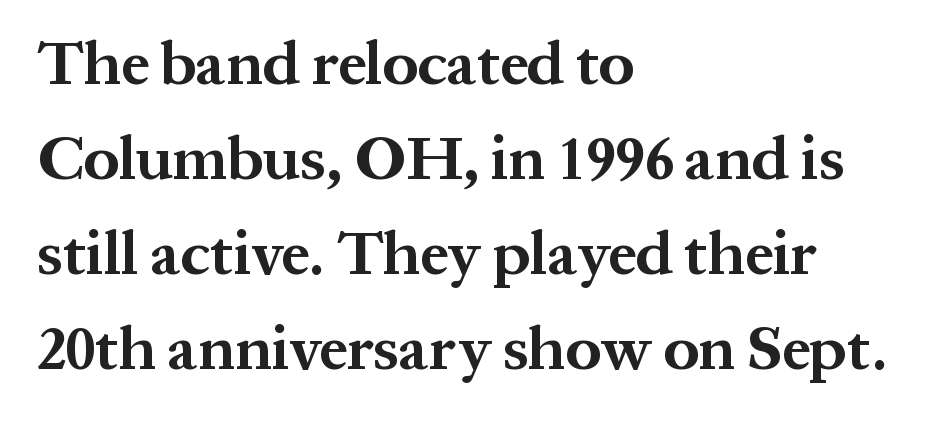
Q: Is the text bold? A: Yes.
Q: Is the text italic (slanted)? A: No, it is upright.
Q: Is the typeface a serif or a sans-serif typeface? A: Serif.
Q: Is the text underlined? A: No.
Q: How is the paragraph aligned? A: Left-aligned.
Q: Is the spacing between letters normal or unusually wide? A: Normal.
Q: Is the spacing between lines tight, normal or loose? A: Normal.
Q: Width (condensed, normal, or wide)? A: Normal.
Q: Stroke contrast? A: Medium.
Q: x-height? A: Medium.
Q: Monospaced? A: No.
